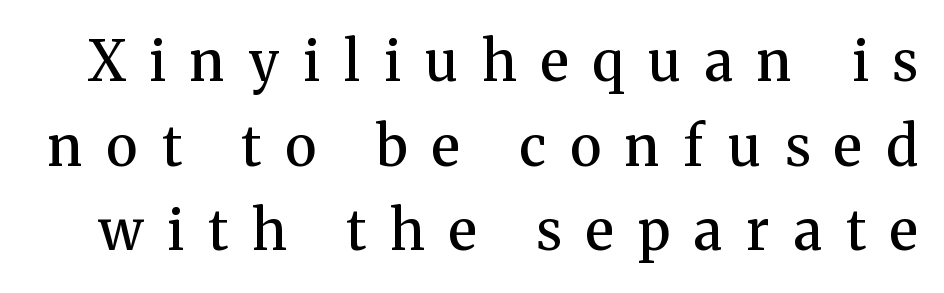
{"serif": "yes", "italic": "no", "bold": "semi", "weight": "semibold", "width": "normal", "stroke_contrast": "medium", "x_height": "medium", "monospaced": "no", "underline": "no", "line_spacing": "normal", "line_spacing_ratio": 1.54, "letter_spacing": "wide", "letter_spacing_em": 0.44, "glyph_px": 55}
